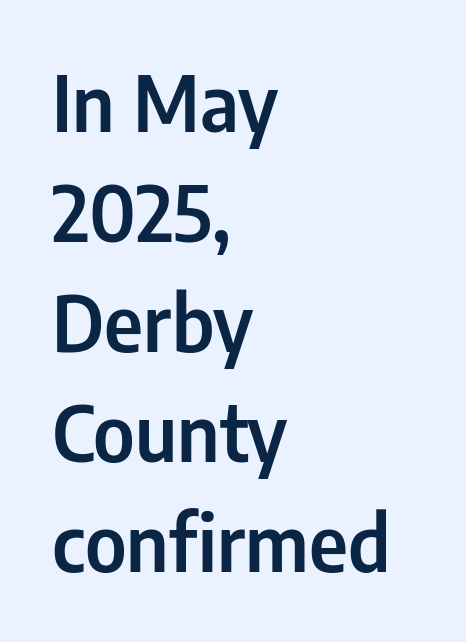
Summary of vertical rhythm: regular, with standard interline spacing. Descenders are the only things crossing below the line. Here the designer chose a conventional face with non-uniform glyph widths. Tracking here is standard; glyphs follow each other at the usual distance.
